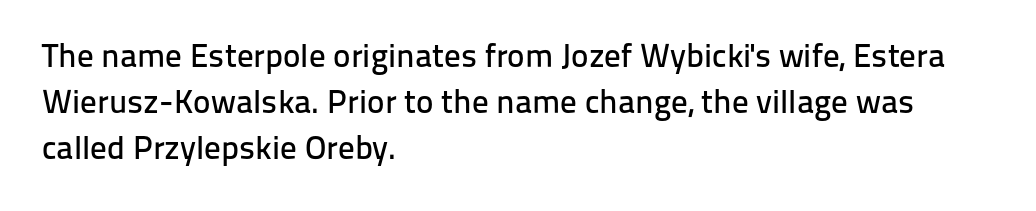
The image shows 33 px sans-serif type, upright; set left-aligned, normal line spacing (1.4x), normal letter spacing, not underlined; low stroke contrast and a medium x-height.
